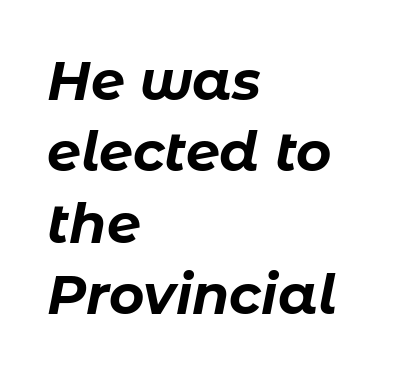
Q: Is the text bold? A: Yes.
Q: Is the text italic (slanted)? A: Yes, it leans right by about 11 degrees.
Q: Is the text underlined? A: No.
Q: How is the paragraph aligned? A: Left-aligned.
Q: Is the spacing between letters normal or unusually wide? A: Normal.
Q: Is the spacing between lines tight, normal or loose? A: Normal.
Q: Width (condensed, normal, or wide)? A: Normal.
Q: Stroke contrast? A: Low.
Q: x-height? A: Medium.
Q: Monospaced? A: No.
